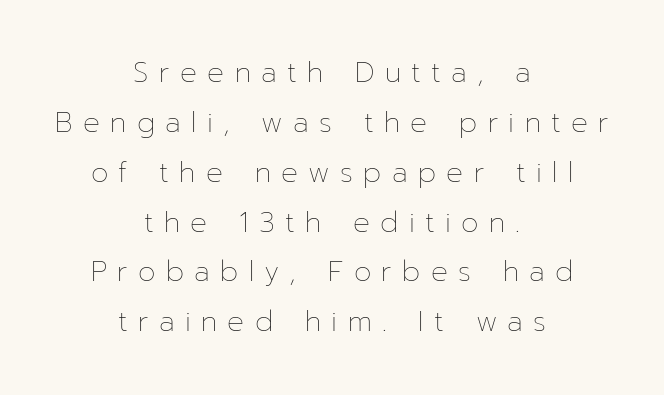
Q: Is the text bold? A: No.
Q: Is the text italic (slanted)? A: No, it is upright.
Q: Is the text underlined? A: No.
Q: How is the paragraph aligned? A: Centered.
Q: Is the spacing between letters normal or unusually wide? A: Unusually wide.
Q: Width (condensed, normal, or wide)? A: Normal.
Q: Stroke contrast? A: Low.
Q: x-height? A: Medium.
Q: Monospaced? A: No.
